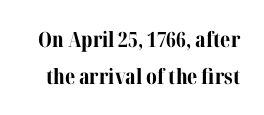
{"italic": "no", "bold": "yes", "underline": "no", "line_spacing_ratio": 1.75, "letter_spacing": "normal", "letter_spacing_em": 0.0, "glyph_px": 21}
